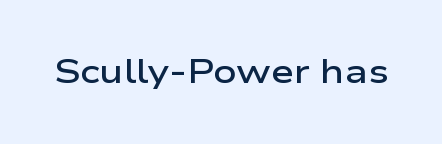
Its strokes are somewhat broadened, the hallmark of semibold type. Nobody touched the tracking dial on this one. The rendering uses natural spacing where letterforms have individual widths. Is there any slant? The stems are plumb. Check where the strokes stop: nothing finishes them off — pure sans.
